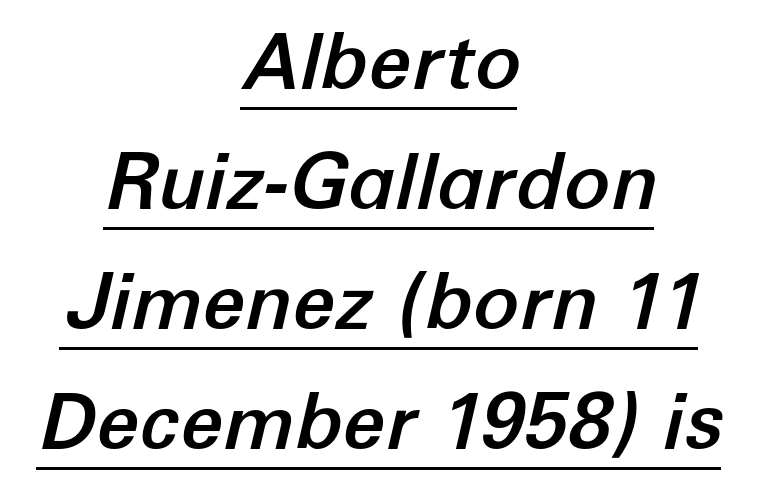
Q: Is the text italic (slanted)? A: Yes, it leans right by about 12 degrees.
Q: Is the text underlined? A: Yes.
Q: How is the paragraph aligned? A: Centered.
Q: Is the spacing between letters normal or unusually wide? A: Normal.
Q: Is the spacing between lines tight, normal or loose? A: Normal.
Q: Width (condensed, normal, or wide)? A: Normal.
Q: Stroke contrast? A: Low.
Q: x-height? A: Medium.
Q: Monospaced? A: No.
